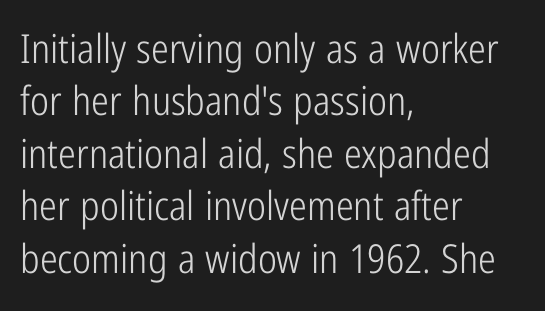
Q: Is the text bold? A: No.
Q: Is the text italic (slanted)? A: No, it is upright.
Q: Is the typeface a serif or a sans-serif typeface? A: Sans-serif.
Q: Is the text underlined? A: No.
Q: How is the paragraph aligned? A: Left-aligned.
Q: Is the spacing between letters normal or unusually wide? A: Normal.
Q: Is the spacing between lines tight, normal or loose? A: Normal.
Q: Width (condensed, normal, or wide)? A: Condensed.
Q: Stroke contrast? A: Low.
Q: x-height? A: Medium.
Q: Monospaced? A: No.
